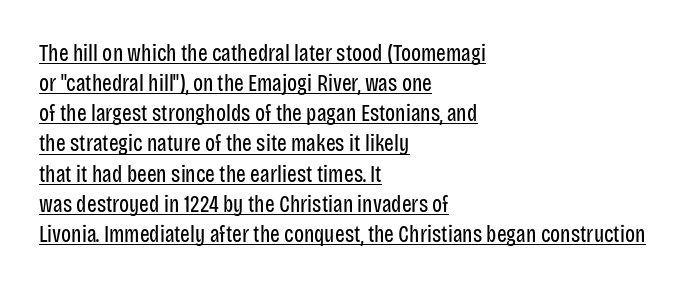
The image shows 23 px text type, upright; set left-aligned, normal line spacing (1.31x), normal letter spacing, underlined.
